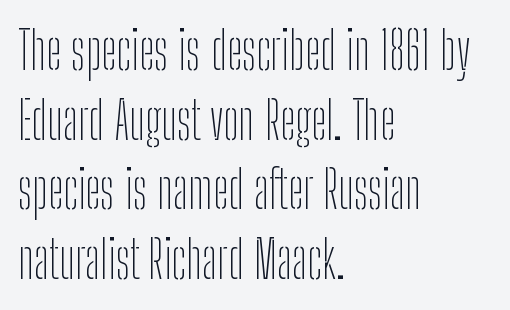
Rendered with straight, roman letterforms. The designer went with a sans here, leaving each stem footless. Is the type heavy? It reads as light-to-regular instead. Observe the ordinary spacing: letters are neighbours, not strangers. Typeset ragged right — the left edge is the straight one. The letters advance in unequal steps, a hallmark of proportional type.
